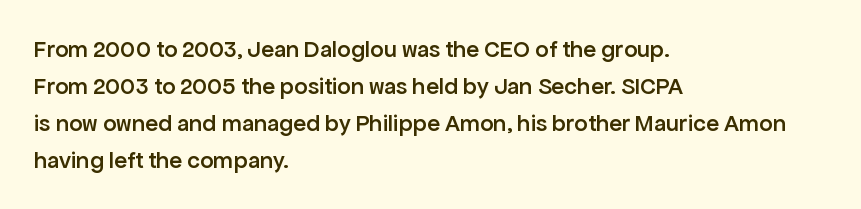
Leading matches the norm, producing a regular column. This is roman type, the default non-slanted kind. Students, note that the glyphs here touch the page at normal intervals. Anything drawn beneath the words? Only blank space.
